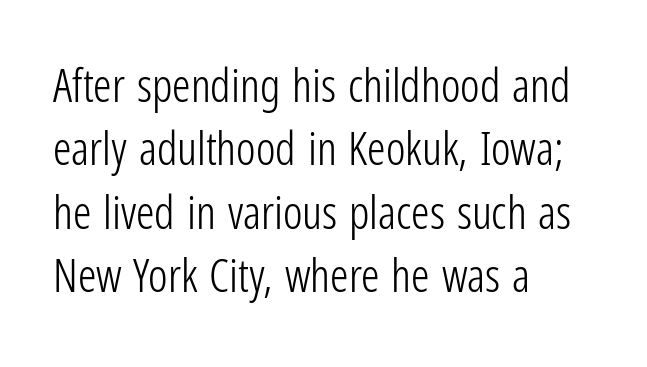
{"serif": "no", "italic": "no", "bold": "no", "weight": "light", "width": "condensed", "stroke_contrast": "low", "x_height": "medium", "monospaced": "no", "underline": "no", "align": "left", "line_spacing": "normal", "line_spacing_ratio": 1.38, "letter_spacing": "normal", "letter_spacing_em": 0.0, "glyph_px": 46}
